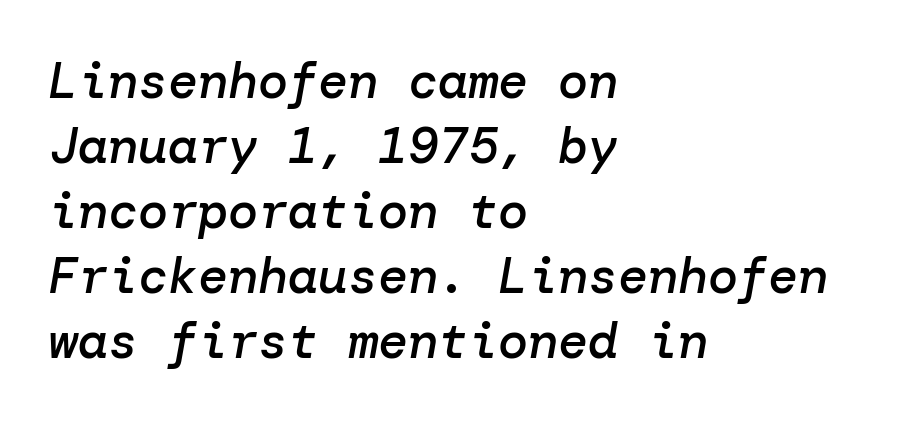
Q: Is the text bold? A: Semi-bold.
Q: Is the text italic (slanted)? A: Yes, it leans right by about 10 degrees.
Q: Is the text underlined? A: No.
Q: How is the paragraph aligned? A: Left-aligned.
Q: Is the spacing between letters normal or unusually wide? A: Normal.
Q: Is the spacing between lines tight, normal or loose? A: Normal.
Q: Width (condensed, normal, or wide)? A: Normal.
Q: Stroke contrast? A: Low.
Q: x-height? A: Medium.
